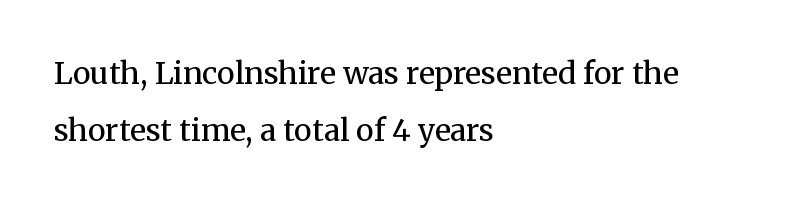
Q: Is the text bold? A: No.
Q: Is the text italic (slanted)? A: No, it is upright.
Q: Is the typeface a serif or a sans-serif typeface? A: Serif.
Q: Is the text underlined? A: No.
Q: How is the paragraph aligned? A: Left-aligned.
Q: Is the spacing between letters normal or unusually wide? A: Normal.
Q: Is the spacing between lines tight, normal or loose? A: Loose.
Q: Width (condensed, normal, or wide)? A: Normal.
Q: Stroke contrast? A: Medium.
Q: x-height? A: Medium.
Q: Monospaced? A: No.
